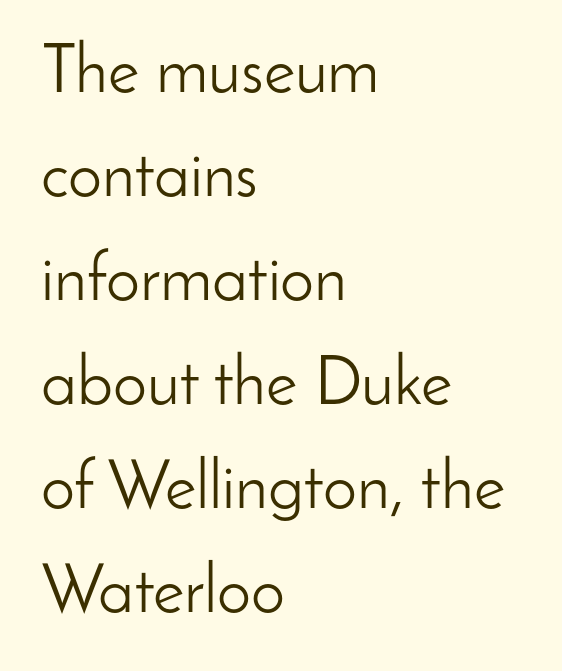
Q: Is the text bold? A: No.
Q: Is the text italic (slanted)? A: No, it is upright.
Q: Is the typeface a serif or a sans-serif typeface? A: Sans-serif.
Q: Is the text underlined? A: No.
Q: How is the paragraph aligned? A: Left-aligned.
Q: Is the spacing between letters normal or unusually wide? A: Normal.
Q: Is the spacing between lines tight, normal or loose? A: Normal.
Q: Width (condensed, normal, or wide)? A: Normal.
Q: Stroke contrast? A: Low.
Q: x-height? A: Small.
Q: Monospaced? A: No.
